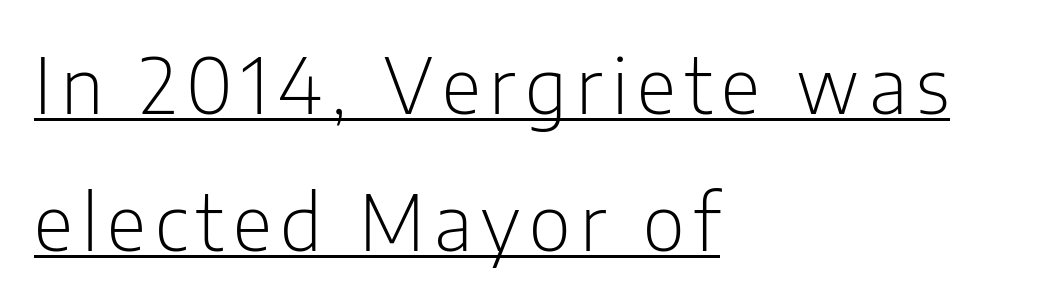
These characters rest on top of a visible drawn line. This rendering employs a face without finishing strokes, i.e., a sans-serif. You could not count columns in this text — the font is proportionally spaced. Compared with a typical body face, this is equally light or lighter still. Line starts are locked; line ends wander. Do the letters lean? They stand straight.
